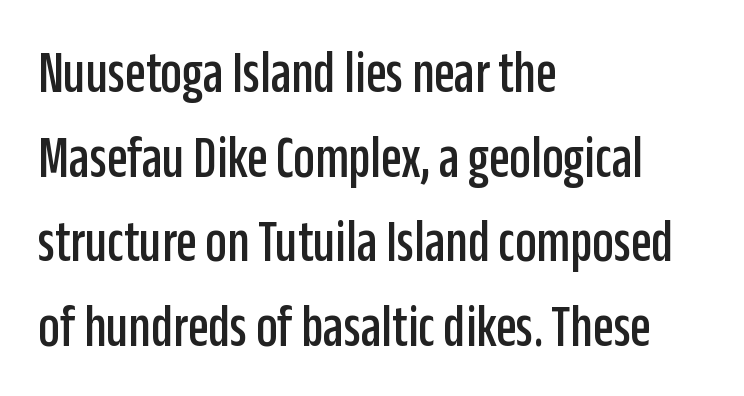
The image shows 60 px condensed sans-serif type, upright; set left-aligned, normal line spacing (1.41x), normal letter spacing, not underlined; low stroke contrast and a large x-height.
